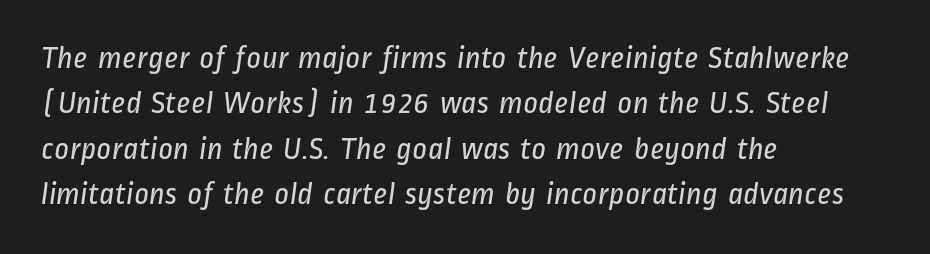
Q: Is the text bold? A: No.
Q: Is the typeface a serif or a sans-serif typeface? A: Sans-serif.
Q: Is the text underlined? A: No.
Q: How is the paragraph aligned? A: Left-aligned.
Q: Is the spacing between letters normal or unusually wide? A: Normal.
Q: Is the spacing between lines tight, normal or loose? A: Normal.
Q: Width (condensed, normal, or wide)? A: Condensed.
Q: Stroke contrast? A: Low.
Q: x-height? A: Medium.
Q: Monospaced? A: No.
